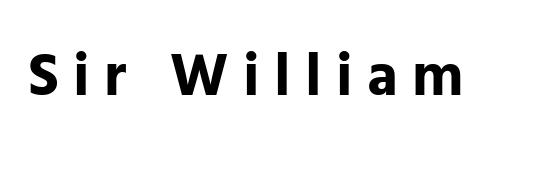
This is heavy type, rendered in bold. Each row of text sits above clean, open space. The typeface chosen for these lines omits serifs. In terms of posture, this sample is upright.
